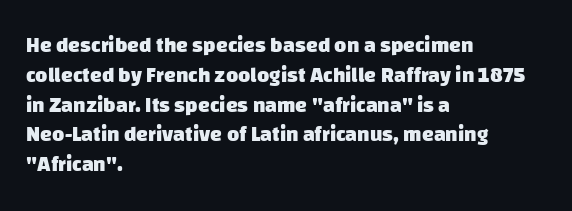
Q: Is the text bold? A: Yes.
Q: Is the text underlined? A: No.
Q: How is the paragraph aligned? A: Left-aligned.
Q: Is the spacing between letters normal or unusually wide? A: Normal.
Q: Is the spacing between lines tight, normal or loose? A: Normal.
